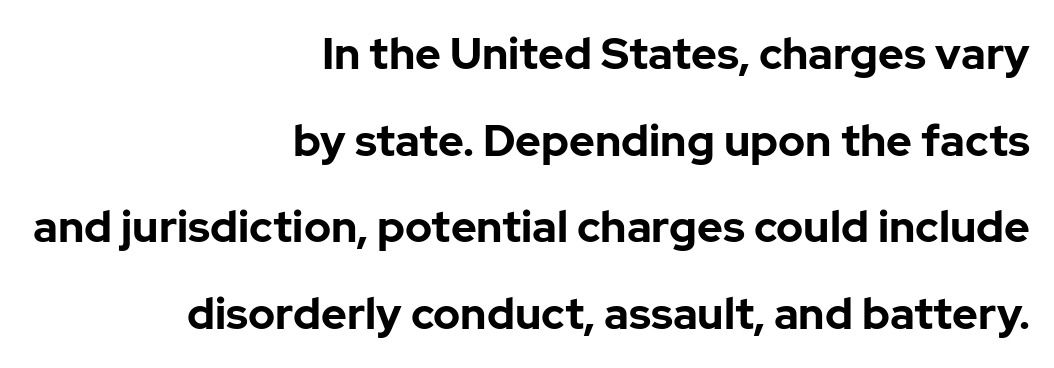
{"serif": "no", "italic": "no", "bold": "yes", "weight": "bold", "width": "normal", "stroke_contrast": "low", "x_height": "medium", "monospaced": "no", "underline": "no", "align": "right", "line_spacing": "loose", "line_spacing_ratio": 1.97, "letter_spacing": "normal", "letter_spacing_em": 0.0, "glyph_px": 44}
